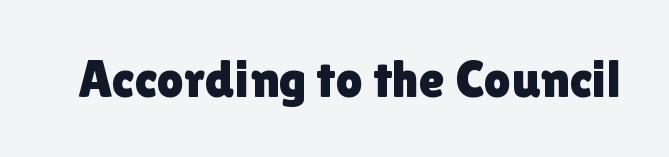
{"serif": "no", "italic": "no", "width": "normal", "x_height": "medium", "monospaced": "no", "underline": "no", "letter_spacing": "normal", "letter_spacing_em": 0.0, "glyph_px": 53}
